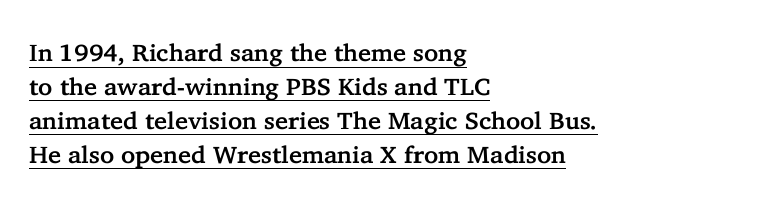
Q: Is the text italic (slanted)? A: No, it is upright.
Q: Is the text underlined? A: Yes.
Q: How is the paragraph aligned? A: Left-aligned.
Q: Is the spacing between letters normal or unusually wide? A: Normal.
Q: Is the spacing between lines tight, normal or loose? A: Normal.
